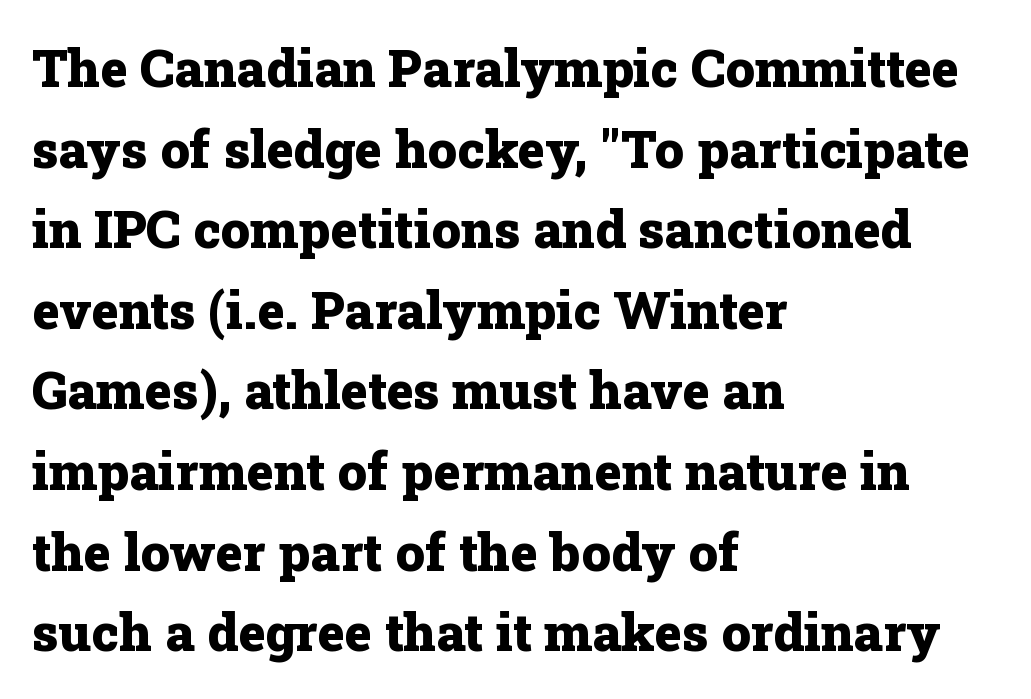
Posture: vertical. Default kerning and tracking; the words read as compact shapes. Typesetter's note: full bold, strokes at maximum text heaviness. Left-aligned paragraph, ragged on the right. Do the characters align in a grid? No, the font is proportional. Nobody drew a line under any word here.
